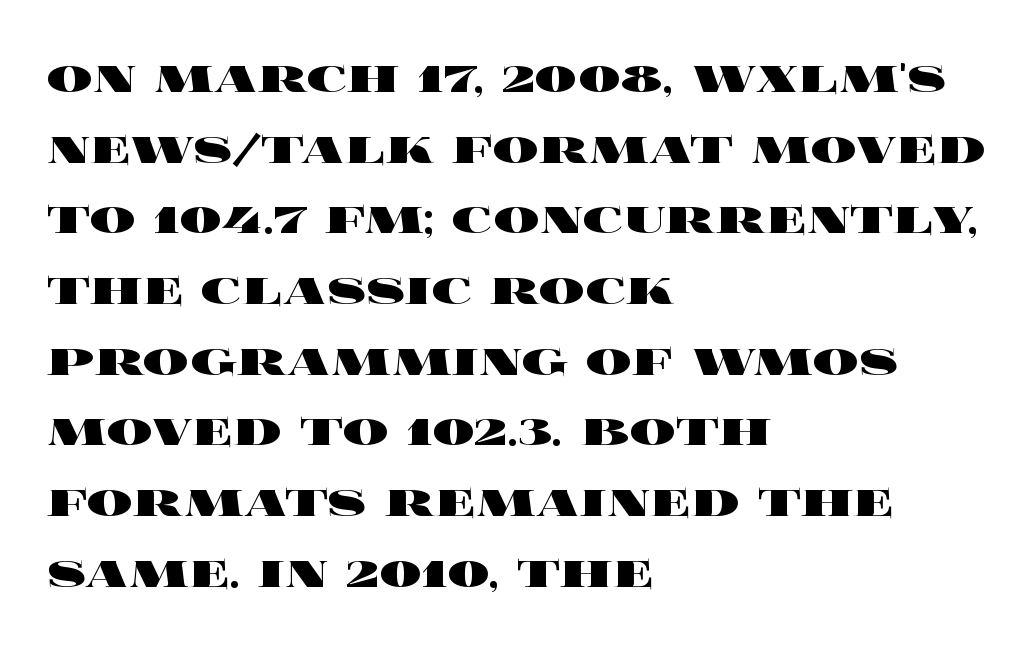
Q: Is the text bold? A: Yes.
Q: Is the text italic (slanted)? A: No, it is upright.
Q: Is the text underlined? A: No.
Q: How is the paragraph aligned? A: Left-aligned.
Q: Is the spacing between letters normal or unusually wide? A: Normal.
Q: Width (condensed, normal, or wide)? A: Wide.
Q: x-height? A: Large.
Q: Monospaced? A: No.
